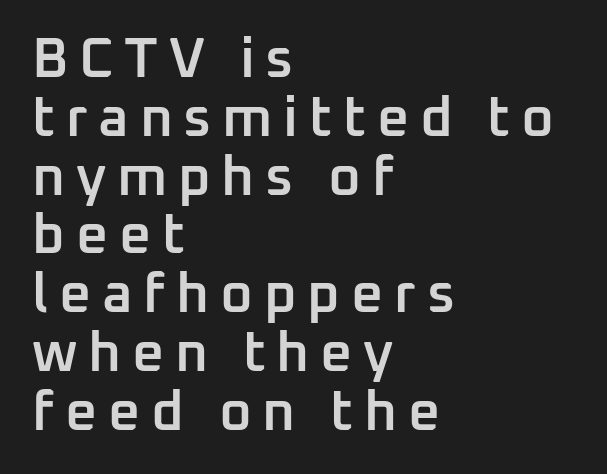
Q: Is the text bold? A: Semi-bold.
Q: Is the text italic (slanted)? A: No, it is upright.
Q: Is the typeface a serif or a sans-serif typeface? A: Sans-serif.
Q: Is the text underlined? A: No.
Q: How is the paragraph aligned? A: Left-aligned.
Q: Is the spacing between lines tight, normal or loose? A: Tight.
Q: Width (condensed, normal, or wide)? A: Normal.
Q: Stroke contrast? A: Low.
Q: x-height? A: Medium.
Q: Monospaced? A: No.
